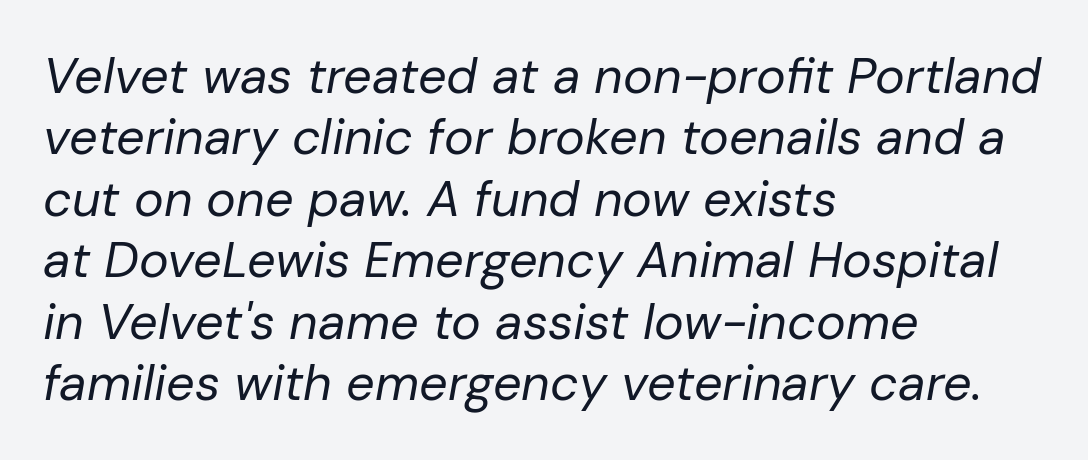
{"italic": "yes", "lean": "right", "slant_degrees": 10, "bold": "no", "weight": "regular", "width": "normal", "stroke_contrast": "low", "x_height": "medium", "monospaced": "no", "underline": "no", "align": "left", "line_spacing_ratio": 1.23, "letter_spacing": "normal", "letter_spacing_em": 0.0, "glyph_px": 50}
